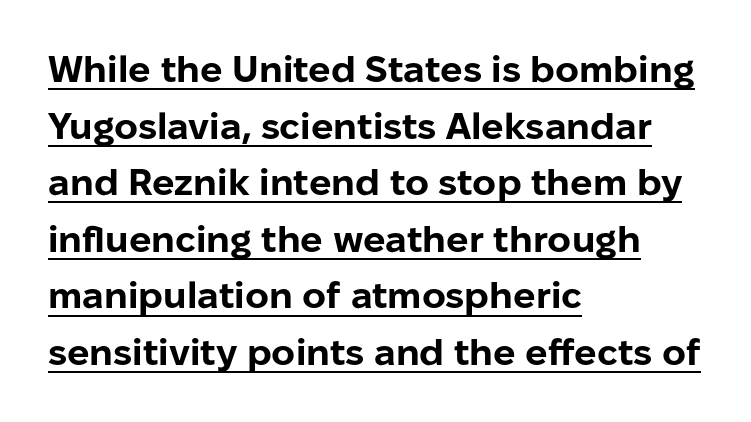
{"serif": "no", "italic": "no", "bold": "yes", "weight": "bold", "width": "normal", "stroke_contrast": "low", "x_height": "medium", "monospaced": "no", "underline": "yes", "align": "left", "line_spacing": "normal", "line_spacing_ratio": 1.53, "letter_spacing": "normal", "letter_spacing_em": 0.0, "glyph_px": 37}
